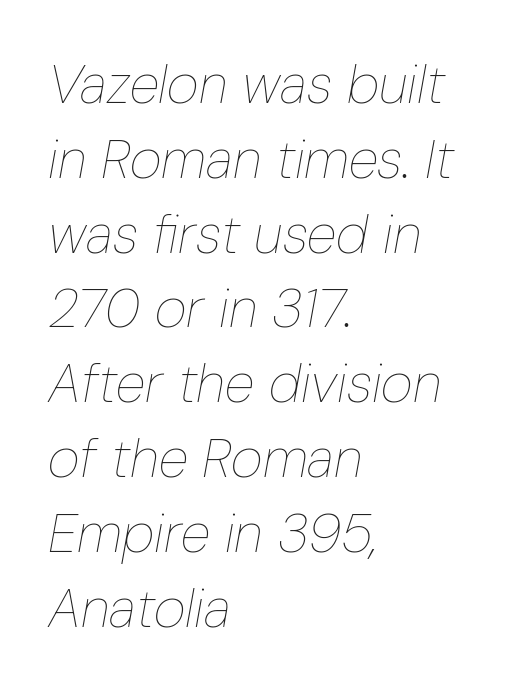
Q: Is the text bold? A: No.
Q: Is the text italic (slanted)? A: Yes, it leans right by about 10 degrees.
Q: Is the text underlined? A: No.
Q: How is the paragraph aligned? A: Left-aligned.
Q: Is the spacing between letters normal or unusually wide? A: Normal.
Q: Is the spacing between lines tight, normal or loose? A: Normal.
Q: Width (condensed, normal, or wide)? A: Condensed.
Q: Stroke contrast? A: Low.
Q: x-height? A: Medium.
Q: Monospaced? A: No.
